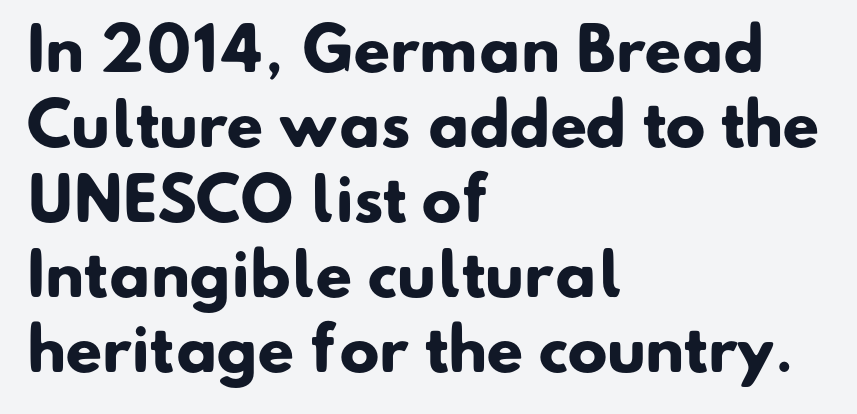
What kind of face is this? One without serifs — a sans. The passage shown has conventional tracking throughout. The words here are not underlined. Think of a printed novel: that variable character pitch is what you see here. The setting favours the left margin, as ordinary paragraphs usually do.
